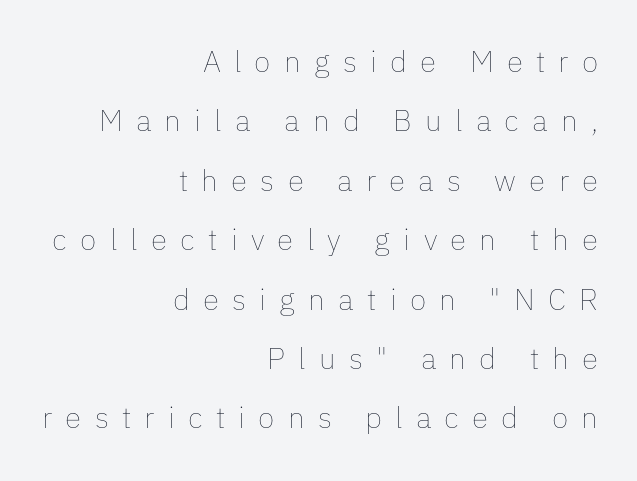
No word sits above an underline. The leading is generous, giving the passage an open texture. Characters remain perfectly vertical along every line. The passage shown is typed in a proportional face where columns would drift. Between one letter and the next there's a generous, obvious gap.
